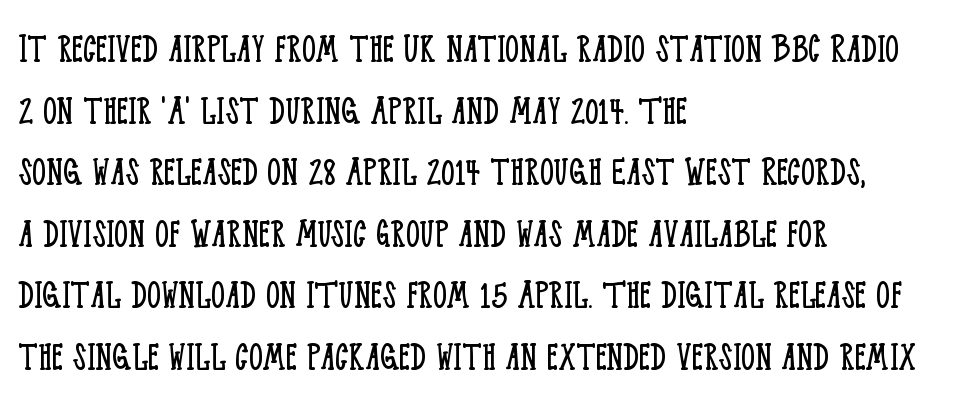
Notice how the stems are strictly vertical — no italics here. Small tapered or slab feet sit at the stroke ends, so this counts as serif. Rule under the text: the space is simply empty. The font is comparable to plain body text, perhaps lighter. Looks like regular typesetting: each glyph gets only the width it needs. The paragraph shown leans on its left margin.
